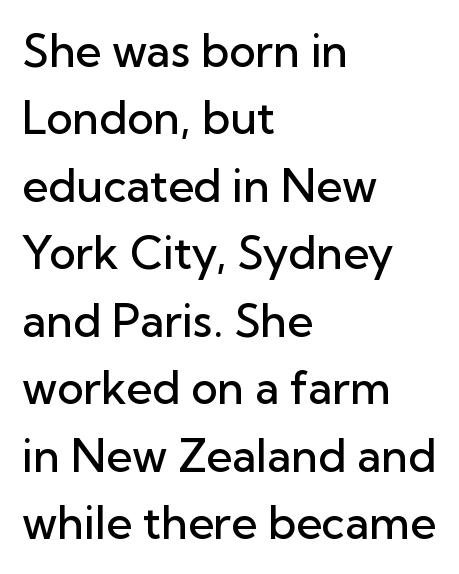
Q: Is the text bold? A: Semi-bold.
Q: Is the text italic (slanted)? A: No, it is upright.
Q: Is the typeface a serif or a sans-serif typeface? A: Sans-serif.
Q: Is the text underlined? A: No.
Q: How is the paragraph aligned? A: Left-aligned.
Q: Is the spacing between letters normal or unusually wide? A: Normal.
Q: Is the spacing between lines tight, normal or loose? A: Normal.
Q: Width (condensed, normal, or wide)? A: Normal.
Q: Stroke contrast? A: Low.
Q: x-height? A: Medium.
Q: Monospaced? A: No.
